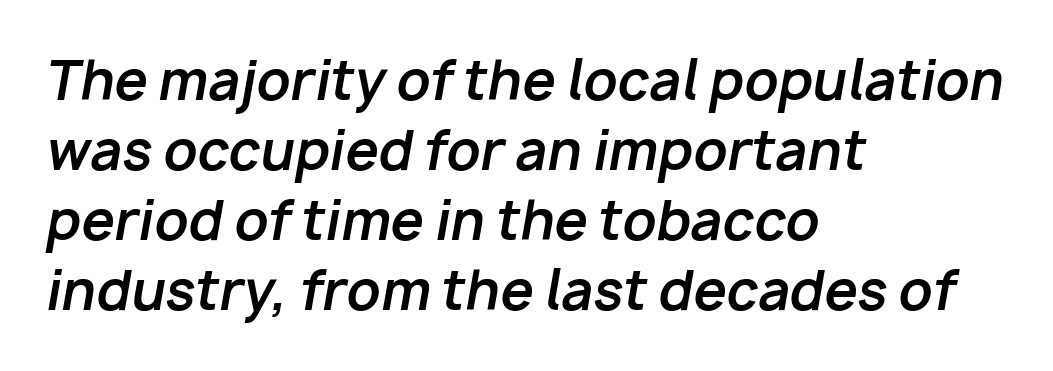
Q: Is the text bold? A: Yes.
Q: Is the text italic (slanted)? A: Yes, it leans right by about 10 degrees.
Q: Is the text underlined? A: No.
Q: How is the paragraph aligned? A: Left-aligned.
Q: Is the spacing between letters normal or unusually wide? A: Normal.
Q: Is the spacing between lines tight, normal or loose? A: Normal.
Q: Width (condensed, normal, or wide)? A: Normal.
Q: Stroke contrast? A: Low.
Q: x-height? A: Medium.
Q: Monospaced? A: No.
